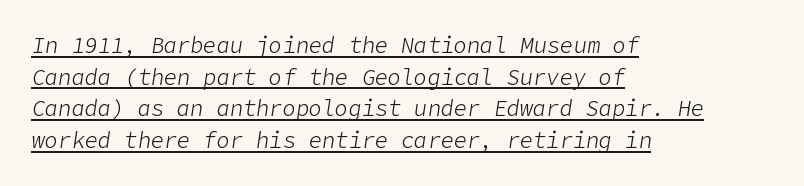
Q: Is the text bold? A: No.
Q: Is the text italic (slanted)? A: Yes, it leans right by about 9 degrees.
Q: Is the text underlined? A: Yes.
Q: How is the paragraph aligned? A: Left-aligned.
Q: Is the spacing between letters normal or unusually wide? A: Normal.
Q: Is the spacing between lines tight, normal or loose? A: Normal.
